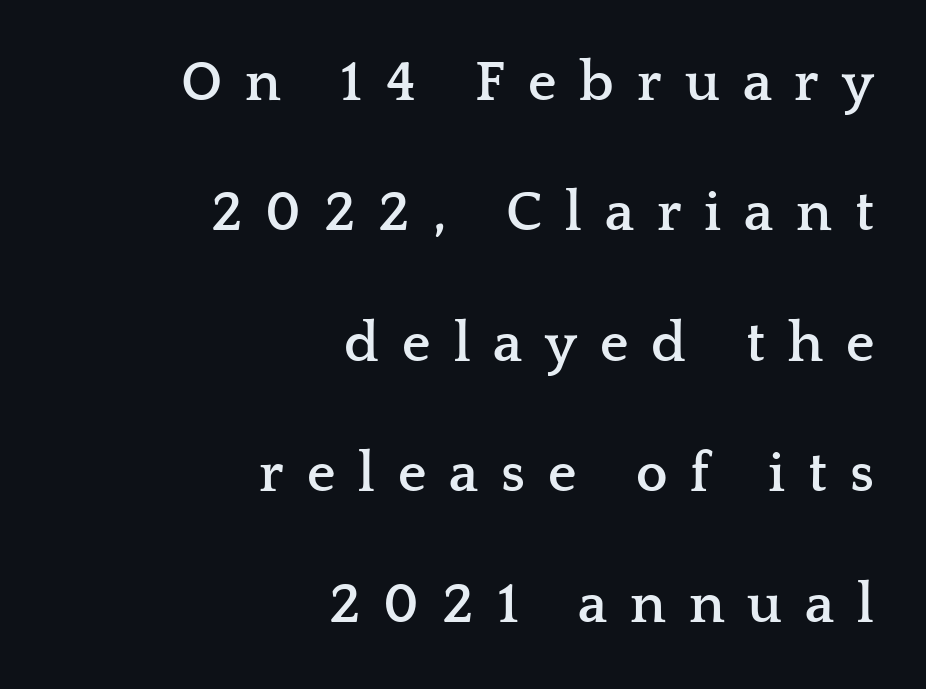
Q: Is the text bold? A: Yes.
Q: Is the text italic (slanted)? A: No, it is upright.
Q: Is the typeface a serif or a sans-serif typeface? A: Serif.
Q: Is the text underlined? A: No.
Q: How is the paragraph aligned? A: Right-aligned.
Q: Is the spacing between letters normal or unusually wide? A: Unusually wide.
Q: Is the spacing between lines tight, normal or loose? A: Loose.
Q: Width (condensed, normal, or wide)? A: Wide.
Q: Stroke contrast? A: Low.
Q: x-height? A: Medium.
Q: Monospaced? A: No.
